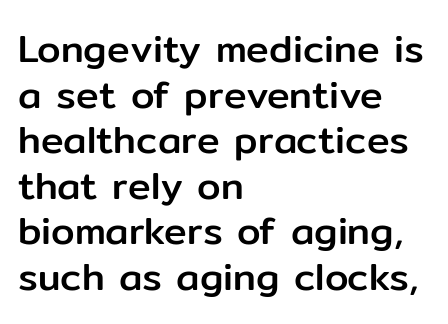
Q: Is the text italic (slanted)? A: No, it is upright.
Q: Is the typeface a serif or a sans-serif typeface? A: Sans-serif.
Q: Is the text underlined? A: No.
Q: How is the paragraph aligned? A: Left-aligned.
Q: Is the spacing between letters normal or unusually wide? A: Normal.
Q: Width (condensed, normal, or wide)? A: Normal.
Q: Stroke contrast? A: Low.
Q: x-height? A: Medium.
Q: Monospaced? A: No.
